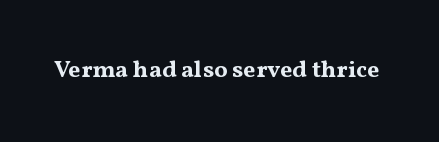
{"italic": "no", "bold": "yes", "underline": "no", "letter_spacing": "normal", "letter_spacing_em": 0.0, "glyph_px": 24}
